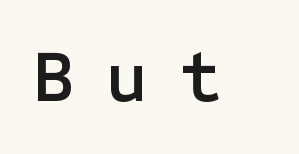
This sample uses expanded letter spacing, leaving extra air between glyphs. Lines of text with bare space underneath. This rendering employs a face without finishing strokes, i.e., a sans-serif. Characters remain perfectly vertical along every line.
